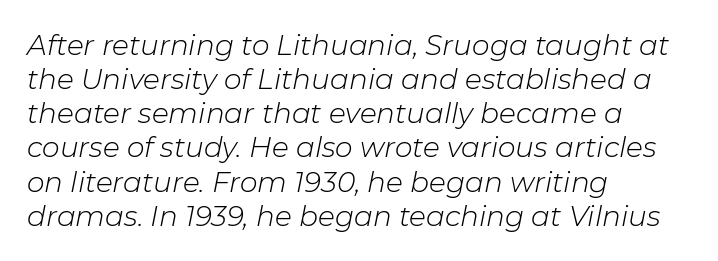
This sample has the flowing, uneven cadence of proportional lettering. Characters are canted at an angle relative to the baseline's perpendicular. The zone under the glyphs is completely vacant. Line beginnings align vertically; line endings do not. This sample uses plain, unmodified letter spacing. Stems and bowls with no extra thickness — not bold.
